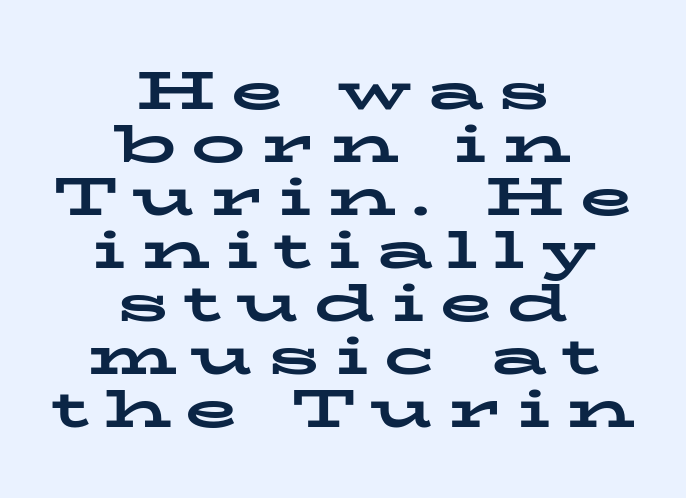
These lines carry a lot of weight — the face is fully bold. The letters stand straight up with perfectly vertical stems. Font category for this specimen: serif. These lines are rendered in a variable-pitch font.
